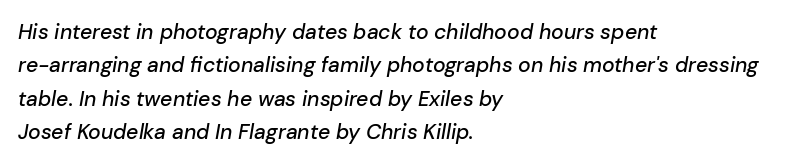
Does extra space separate the letters? No, they use regular spacing. This sample keeps an unexceptional amount of space between lines. The baseline area is clear. These lines stack with their left ends in a neat column.
